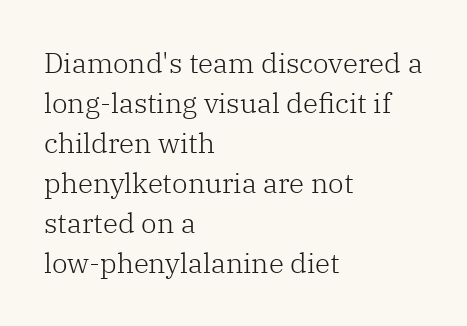
{"serif": "yes", "italic": "no", "bold": "no", "weight": "light", "width": "normal", "stroke_contrast": "low", "x_height": "medium", "monospaced": "no", "underline": "no", "align": "left", "line_spacing": "normal", "line_spacing_ratio": 1.43, "letter_spacing": "normal", "letter_spacing_em": 0.0, "glyph_px": 28}
